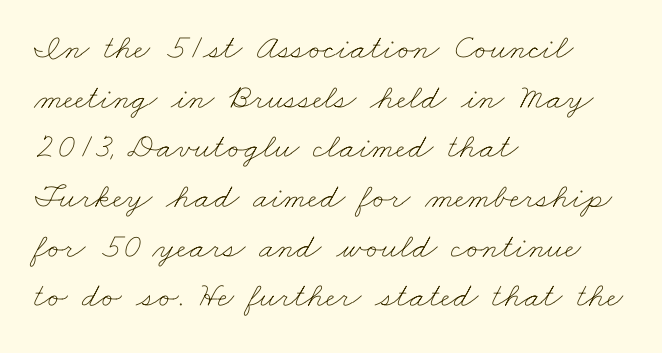
{"bold": "no", "weight": "thin", "width": "wide", "stroke_contrast": "low", "x_height": "small", "monospaced": "no", "underline": "no", "align": "left", "line_spacing": "normal", "line_spacing_ratio": 1.42, "letter_spacing": "normal", "letter_spacing_em": 0.0, "glyph_px": 35}
